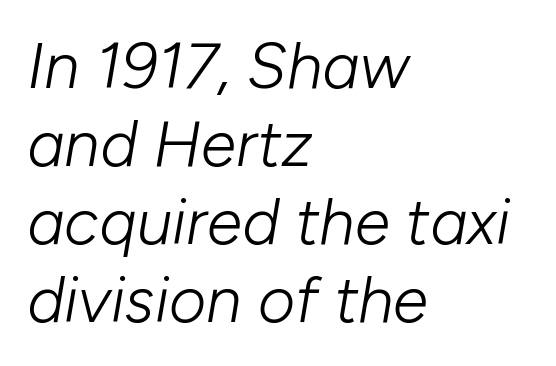
One-word summary of the alignment: left. Do the characters align in a grid? No, the font is proportional. Lines of text with bare space underneath. Vertical stems look standard width or narrower in stroke.
